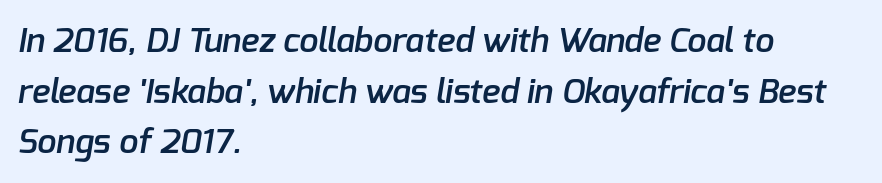
{"serif": "no", "bold": "semi", "weight": "semibold", "width": "normal", "stroke_contrast": "low", "x_height": "medium", "monospaced": "no", "underline": "no", "align": "left", "line_spacing": "normal", "line_spacing_ratio": 1.49, "letter_spacing": "normal", "letter_spacing_em": 0.0, "glyph_px": 34}
